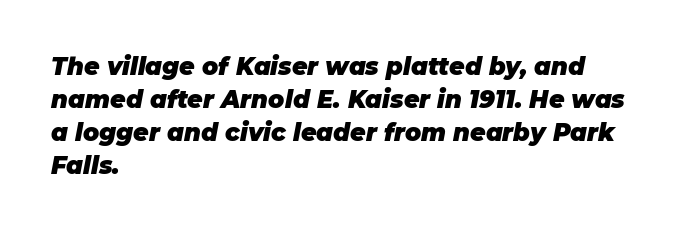
The image shows 24 px bold type, italic (leaning right); set left-aligned, normal line spacing (1.37x), normal letter spacing, not underlined.
